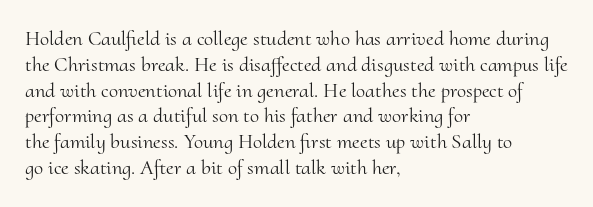
{"italic": "no", "bold": "no", "underline": "no", "align": "left", "line_spacing_ratio": 1.23, "letter_spacing": "normal", "letter_spacing_em": 0.0, "glyph_px": 21}
